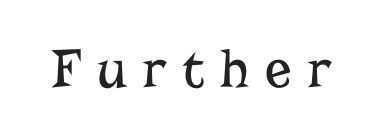
Q: Is the text bold? A: No.
Q: Is the text italic (slanted)? A: No, it is upright.
Q: Is the typeface a serif or a sans-serif typeface? A: Serif.
Q: Is the text underlined? A: No.
Q: Is the spacing between letters normal or unusually wide? A: Unusually wide.
Q: Width (condensed, normal, or wide)? A: Normal.
Q: Stroke contrast? A: Low.
Q: x-height? A: Medium.
Q: Monospaced? A: No.
